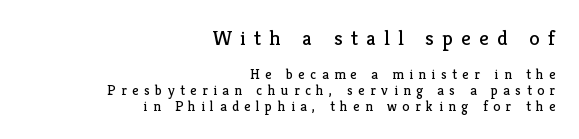
The image shows 21 px text type, upright; set right-aligned, tight line spacing (1.14x), unusually wide letter spacing (+0.4 em), not underlined; the first (top) block is 1.5x larger.
